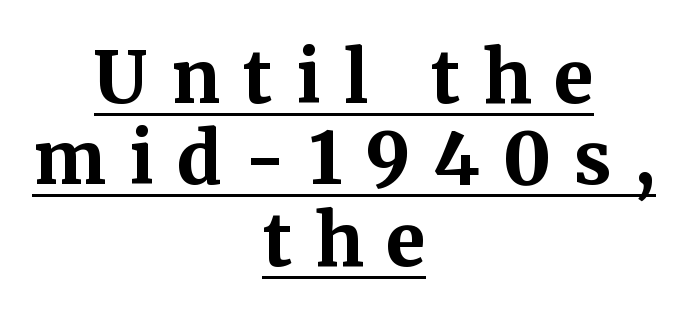
Q: Is the text bold? A: Yes.
Q: Is the text italic (slanted)? A: No, it is upright.
Q: Is the typeface a serif or a sans-serif typeface? A: Serif.
Q: Is the text underlined? A: Yes.
Q: How is the paragraph aligned? A: Centered.
Q: Is the spacing between letters normal or unusually wide? A: Unusually wide.
Q: Is the spacing between lines tight, normal or loose? A: Tight.
Q: Width (condensed, normal, or wide)? A: Normal.
Q: Stroke contrast? A: Medium.
Q: x-height? A: Medium.
Q: Monospaced? A: No.
